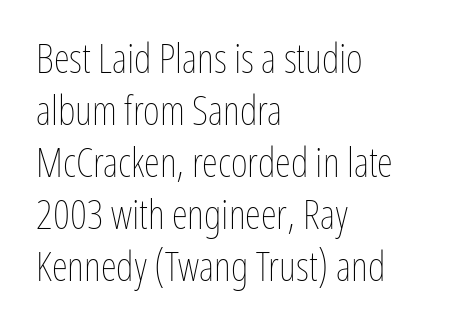
{"italic": "no", "bold": "no", "weight": "thin", "width": "condensed", "stroke_contrast": "low", "x_height": "medium", "monospaced": "no", "underline": "no", "align": "left", "line_spacing": "normal", "line_spacing_ratio": 1.27, "letter_spacing": "normal", "letter_spacing_em": 0.0, "glyph_px": 41}
